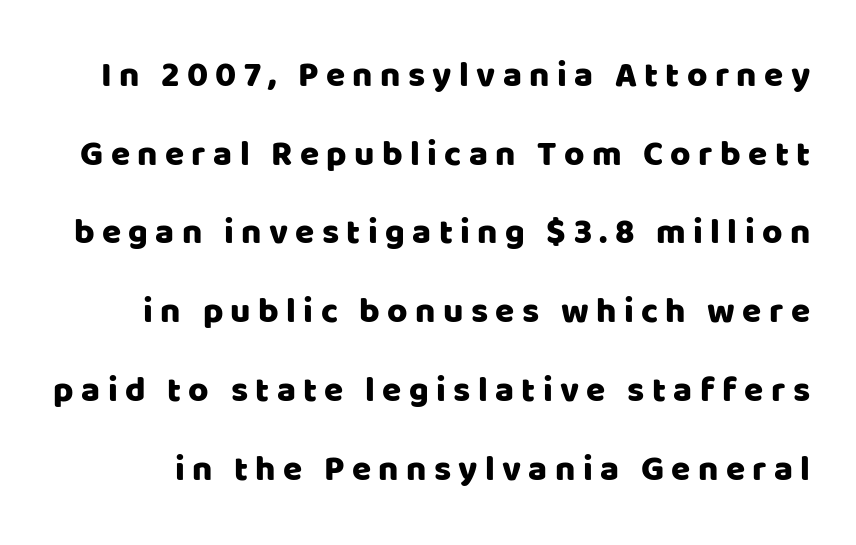
Q: Is the text italic (slanted)? A: No, it is upright.
Q: Is the typeface a serif or a sans-serif typeface? A: Sans-serif.
Q: Is the text underlined? A: No.
Q: Is the spacing between letters normal or unusually wide? A: Unusually wide.
Q: Is the spacing between lines tight, normal or loose? A: Loose.
Q: Width (condensed, normal, or wide)? A: Normal.
Q: Stroke contrast? A: Low.
Q: x-height? A: Large.
Q: Monospaced? A: No.
